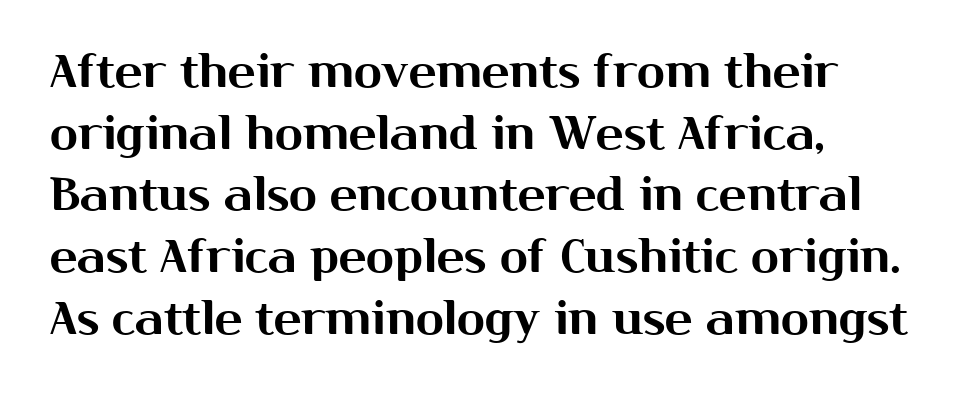
The image shows 46 px sans-serif type, upright; set left-aligned, normal line spacing (1.34x), normal letter spacing, not underlined; medium stroke contrast and a medium x-height.
